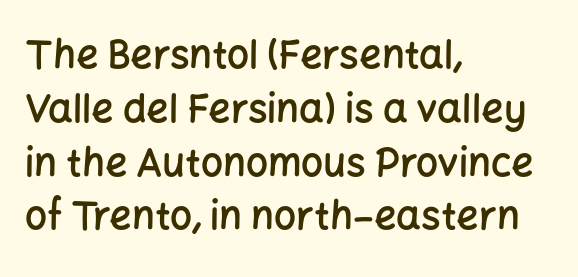
Caption: semibold face, moderately heavy strokes. Plain, unruled lines of type. You could not count columns in this text — the font is proportionally spaced. Serifs: no, the terminals of the letterforms are clean.
